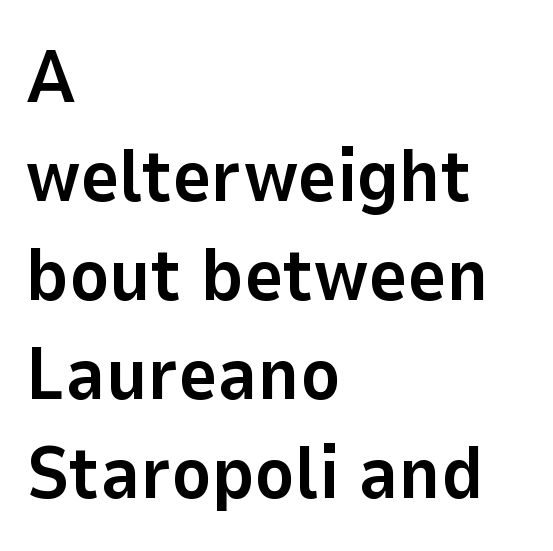
If you measured baseline to baseline, you'd find a middling distance. Character widths vary here, with narrow letters taking less room than wide ones. You can tell it's not italic because the verticals are truly vertical. The string is rendered with underlining switched off. The characters look thick and weighty, a clear bold. Reading down the block, your eye returns to a fixed left position each line.
